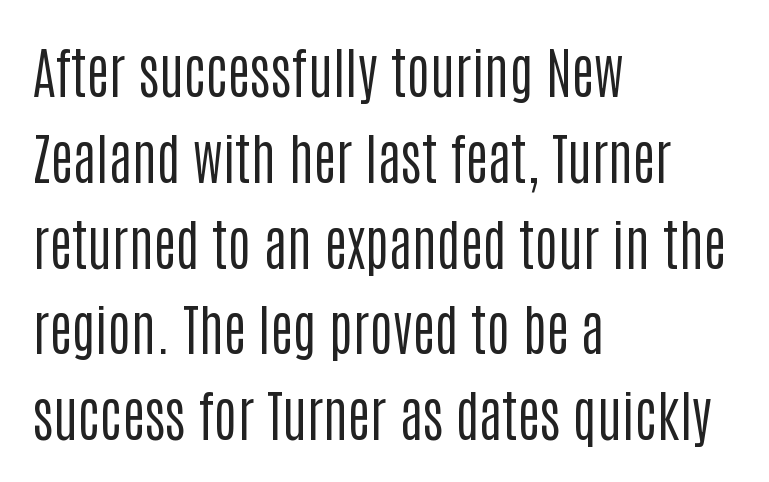
Are there feet on the stems? There aren't — it's a sans. When letters stand straight like this, we call the style roman or upright. This sample has the flowing, uneven cadence of proportional lettering. These lines sit exactly where default settings would place them.
